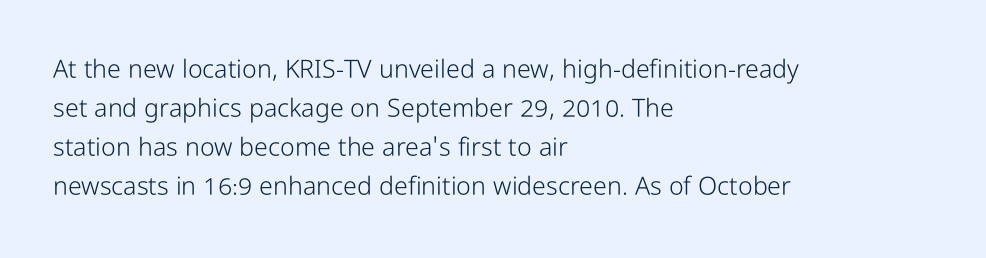
{"italic": "no", "bold": "no", "underline": "no", "align": "left", "line_spacing": "normal", "line_spacing_ratio": 1.56, "letter_spacing": "normal", "letter_spacing_em": 0.0, "glyph_px": 25}
